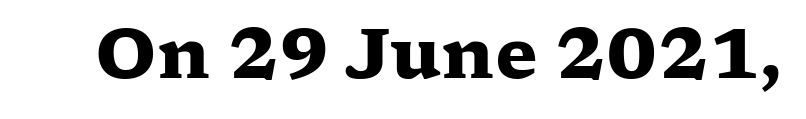
Q: Is the text bold? A: Yes.
Q: Is the text italic (slanted)? A: No, it is upright.
Q: Is the typeface a serif or a sans-serif typeface? A: Serif.
Q: Is the text underlined? A: No.
Q: Is the spacing between letters normal or unusually wide? A: Normal.
Q: Width (condensed, normal, or wide)? A: Wide.
Q: Stroke contrast? A: Low.
Q: x-height? A: Medium.
Q: Monospaced? A: No.
